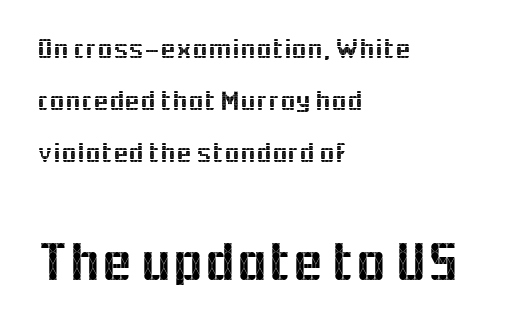
Q: Is the text italic (slanted)? A: No, it is upright.
Q: Is the typeface a serif or a sans-serif typeface? A: Sans-serif.
Q: Is the text underlined? A: No.
Q: How is the paragraph aligned? A: Left-aligned.
Q: Is the spacing between letters normal or unusually wide? A: Normal.
Q: Which block of text is set in a larger size, the first (top) or the second (bottom)? A: The second (bottom) one.
Q: Width (condensed, normal, or wide)? A: Normal.
Q: x-height? A: Medium.
Q: Monospaced? A: No.
